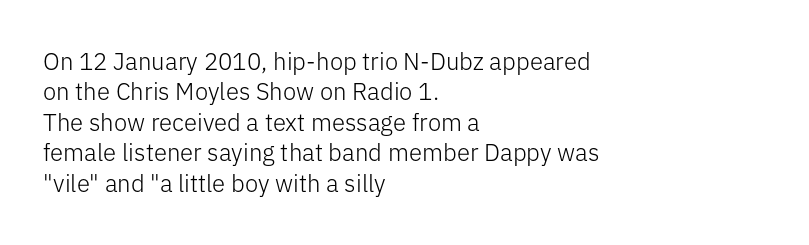
The image shows 24 px text type, upright; set left-aligned, normal line spacing (1.27x), normal letter spacing, not underlined.
